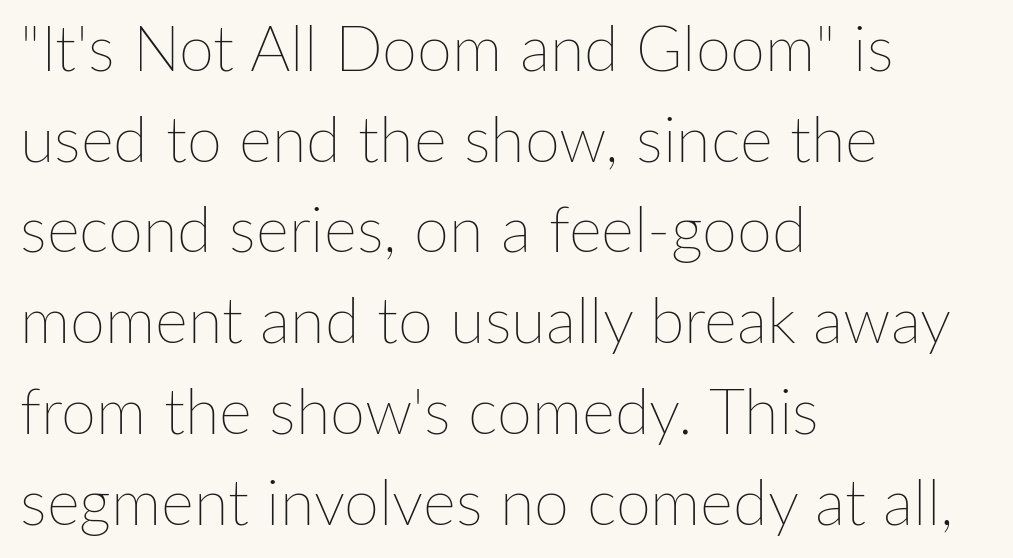
The image shows 63 px thin type, upright; set left-aligned, normal line spacing (1.44x), normal letter spacing, not underlined; low stroke contrast and a medium x-height.
